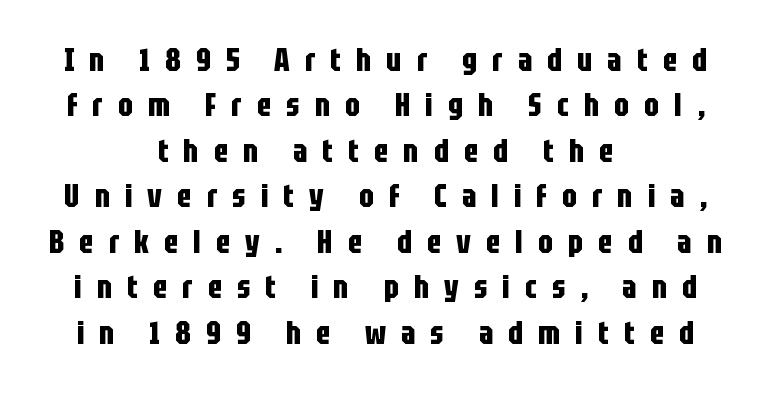
Q: Is the text bold? A: Yes.
Q: Is the text italic (slanted)? A: No, it is upright.
Q: Is the typeface a serif or a sans-serif typeface? A: Sans-serif.
Q: Is the text underlined? A: No.
Q: How is the paragraph aligned? A: Centered.
Q: Is the spacing between letters normal or unusually wide? A: Unusually wide.
Q: Is the spacing between lines tight, normal or loose? A: Normal.
Q: Width (condensed, normal, or wide)? A: Condensed.
Q: Stroke contrast? A: Low.
Q: x-height? A: Large.
Q: Monospaced? A: No.
